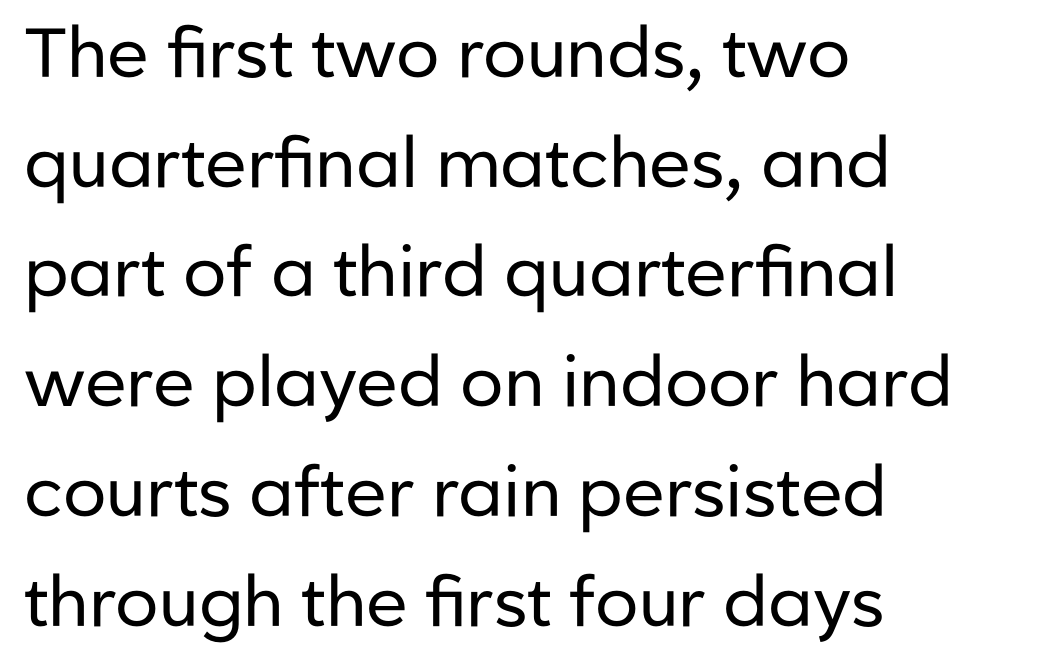
Rows of type keep a routine distance in the vertical direction. You could not count columns in this text — the font is proportionally spaced. This is the regular roman posture of the typeface. Is the stroke heavy? The answer is a plain regular-or-lighter.
